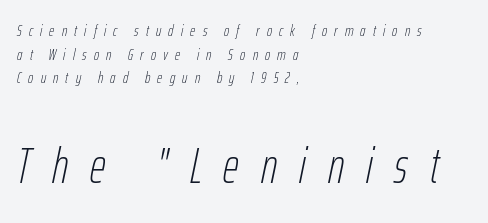
The image shows 49 px thin, condensed type, italic (leaning right); set left-aligned, normal line spacing (1.48x), unusually wide letter spacing (+0.45 em), not underlined; the second (bottom) block is 3.06x larger; low stroke contrast and a medium x-height.
